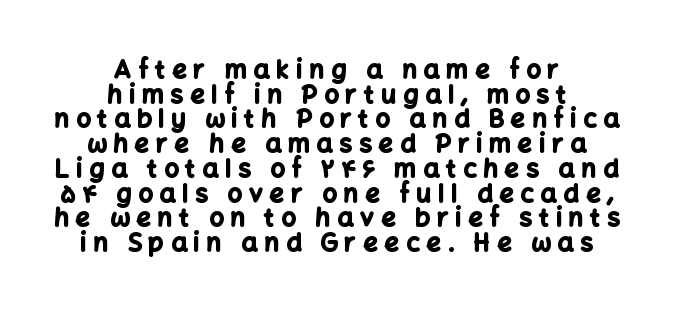
This sample uses an upright cut, with every glyph sitting square on the baseline. Leading: reduced. Heavy-handed strokes throughout: this text is bold. Underline: absent. Which margin do the lines hug? Neither — every line sits in the middle. Short note: letters widely spaced.
